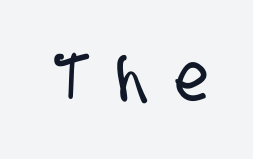
{"serif": "no", "width": "condensed", "stroke_contrast": "low", "x_height": "large", "monospaced": "no", "underline": "no", "letter_spacing": "wide", "letter_spacing_em": 0.42, "glyph_px": 66}
